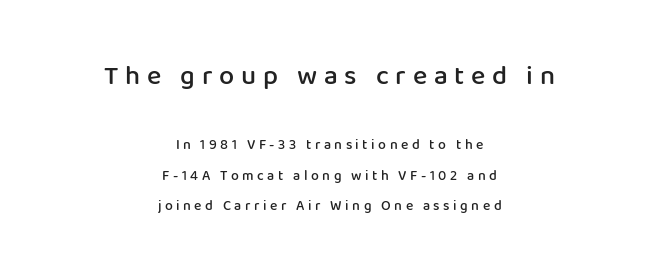
Upright lettering throughout. Alignment: centered. Summary of weight: moderately heavy, a semibold. Block one is the big one; block two sits smaller underneath. You could fit nearly another row in the gap between these rows. You could only call the tracking loose — the letters float apart.
